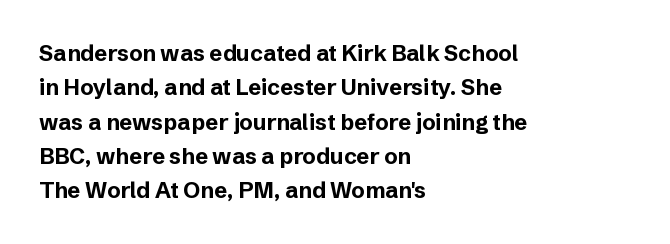
{"italic": "no", "bold": "yes", "underline": "no", "align": "left", "line_spacing": "normal", "line_spacing_ratio": 1.56, "letter_spacing": "normal", "letter_spacing_em": 0.0, "glyph_px": 22}
